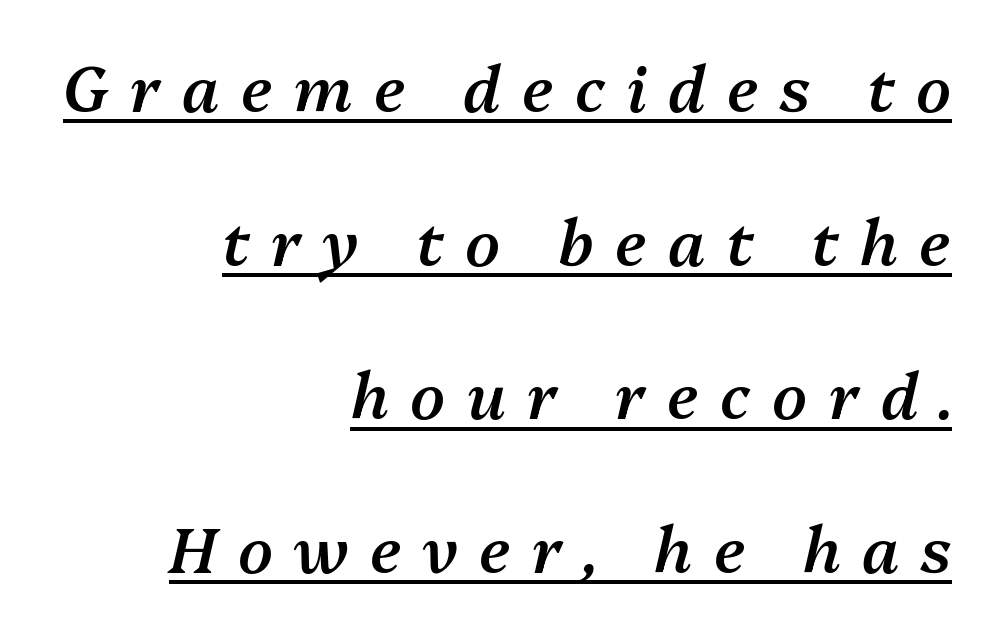
{"italic": "yes", "lean": "right", "slant_degrees": 13, "bold": "semi", "weight": "semibold", "width": "normal", "stroke_contrast": "medium", "x_height": "medium", "monospaced": "no", "underline": "yes", "align": "right", "line_spacing": "loose", "line_spacing_ratio": 2.44, "letter_spacing": "wide", "letter_spacing_em": 0.34, "glyph_px": 63}
